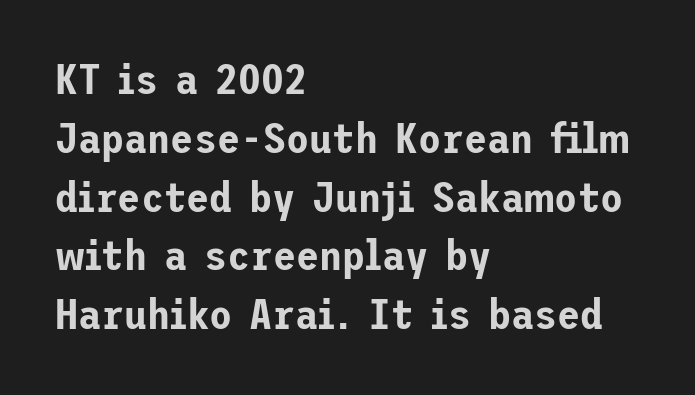
{"serif": "no", "italic": "no", "width": "normal", "stroke_contrast": "low", "x_height": "medium", "underline": "no", "align": "left", "line_spacing": "normal", "line_spacing_ratio": 1.4, "letter_spacing": "normal", "letter_spacing_em": 0.0, "glyph_px": 42}
